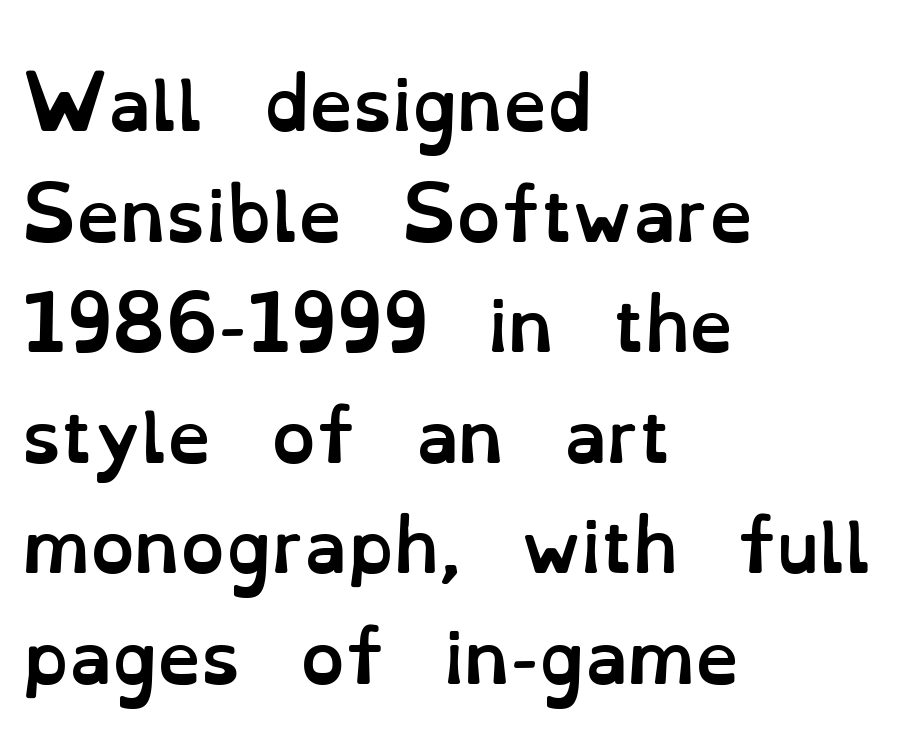
{"italic": "no", "bold": "yes", "weight": "semibold", "width": "normal", "stroke_contrast": "low", "x_height": "small", "monospaced": "no", "underline": "no", "align": "left", "line_spacing": "normal", "line_spacing_ratio": 1.58, "letter_spacing": "normal", "letter_spacing_em": 0.0, "glyph_px": 70}
